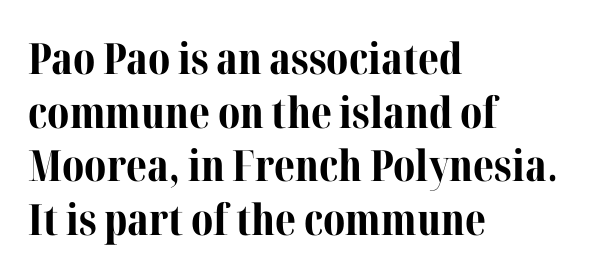
Note the varied advance widths — an 'i' is clearly narrower than an 'm'. The paragraph has a hard left edge and a soft right edge. Honestly, there is no underline to notice here at all. Each glyph is drawn with heavy, bold strokes.
